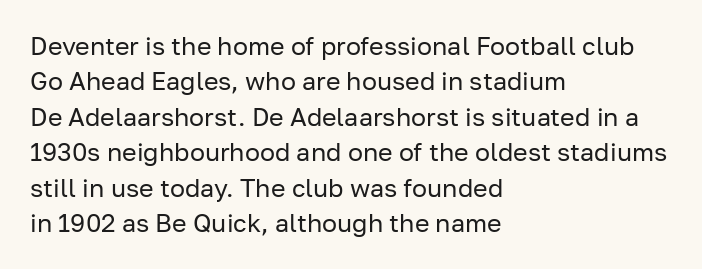
The image shows 25 px text type, upright; set left-aligned, normal line spacing (1.42x), normal letter spacing, not underlined.
